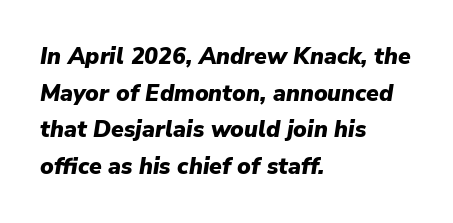
Descender tails drop into unmarked territory. Its strokes are broad and dark, the hallmark of bold type. Evenly set lines give the paragraph a standard silhouette. Between one letter and the next there's only the usual sliver of space. You can tell it's italic because the verticals aren't actually vertical. The lines in this sample share a left origin and differ only in where they stop.
